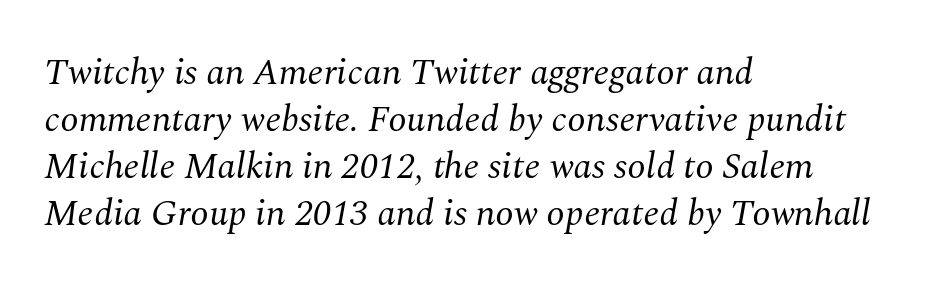
The image shows 37 px regular-weight serif type, italic (leaning right); set left-aligned, normal line spacing (1.27x), normal letter spacing, not underlined; medium stroke contrast and a medium x-height.
